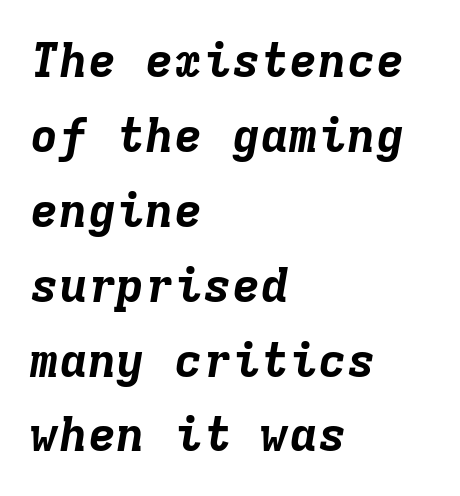
The image shows 48 px bold type, italic (leaning right), monospaced; set left-aligned, normal line spacing (1.56x), normal letter spacing, not underlined; low stroke contrast and a medium x-height.
